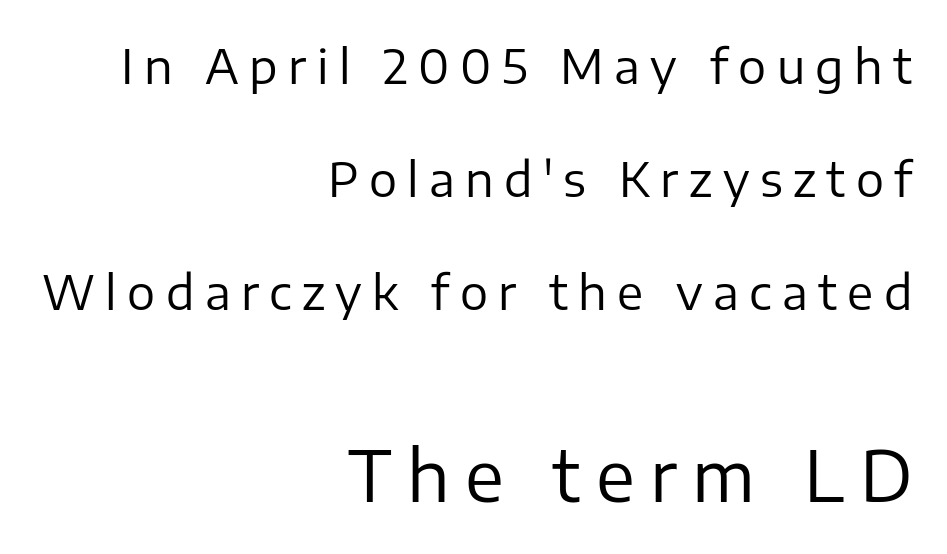
Heft: none added — not bold. One-word summary of the alignment: right. The letters advance in unequal steps, a hallmark of proportional type. Font category for this specimen: sans-serif.
